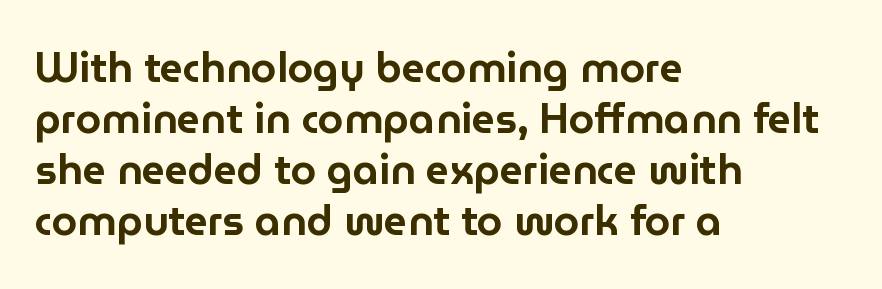
{"serif": "no", "italic": "no", "width": "normal", "stroke_contrast": "low", "x_height": "medium", "monospaced": "no", "underline": "no", "align": "left", "line_spacing_ratio": 1.24, "letter_spacing": "normal", "letter_spacing_em": 0.0, "glyph_px": 41}
